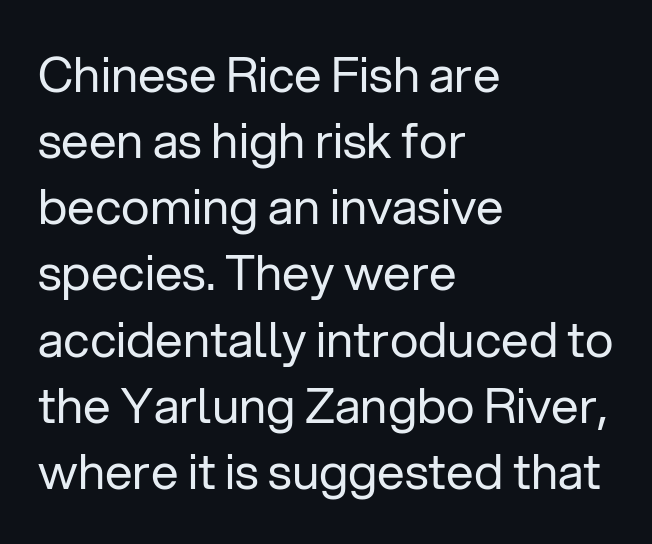
Q: Is the text bold? A: No.
Q: Is the text italic (slanted)? A: No, it is upright.
Q: Is the typeface a serif or a sans-serif typeface? A: Sans-serif.
Q: Is the text underlined? A: No.
Q: How is the paragraph aligned? A: Left-aligned.
Q: Is the spacing between letters normal or unusually wide? A: Normal.
Q: Is the spacing between lines tight, normal or loose? A: Normal.
Q: Width (condensed, normal, or wide)? A: Normal.
Q: Stroke contrast? A: Low.
Q: x-height? A: Medium.
Q: Monospaced? A: No.
